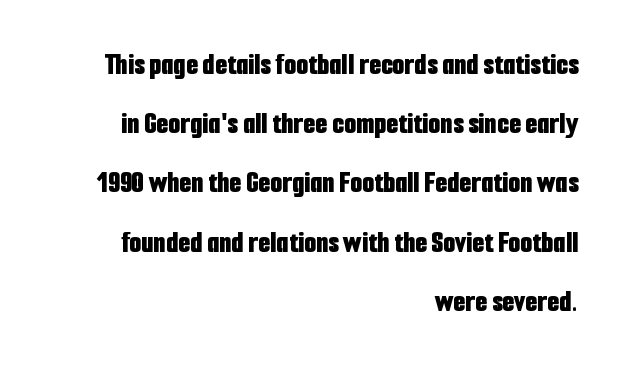
{"serif": "no", "italic": "no", "bold": "yes", "weight": "bold", "width": "condensed", "stroke_contrast": "low", "x_height": "medium", "monospaced": "no", "underline": "no", "align": "right", "line_spacing": "loose", "line_spacing_ratio": 1.91, "letter_spacing": "normal", "letter_spacing_em": 0.0, "glyph_px": 31}
